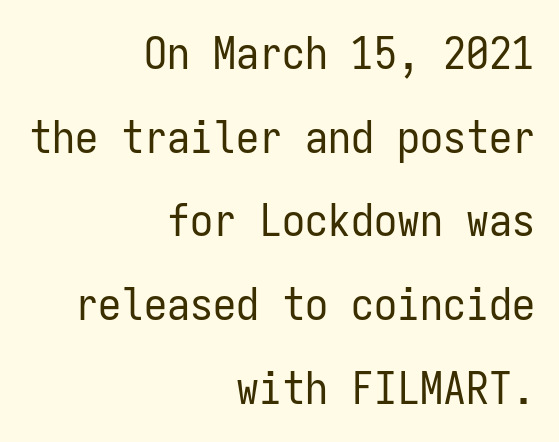
{"serif": "no", "italic": "no", "bold": "no", "weight": "regular", "width": "condensed", "stroke_contrast": "low", "x_height": "medium", "monospaced": "yes", "underline": "no", "align": "right", "line_spacing_ratio": 1.82, "letter_spacing": "normal", "letter_spacing_em": 0.0, "glyph_px": 46}
